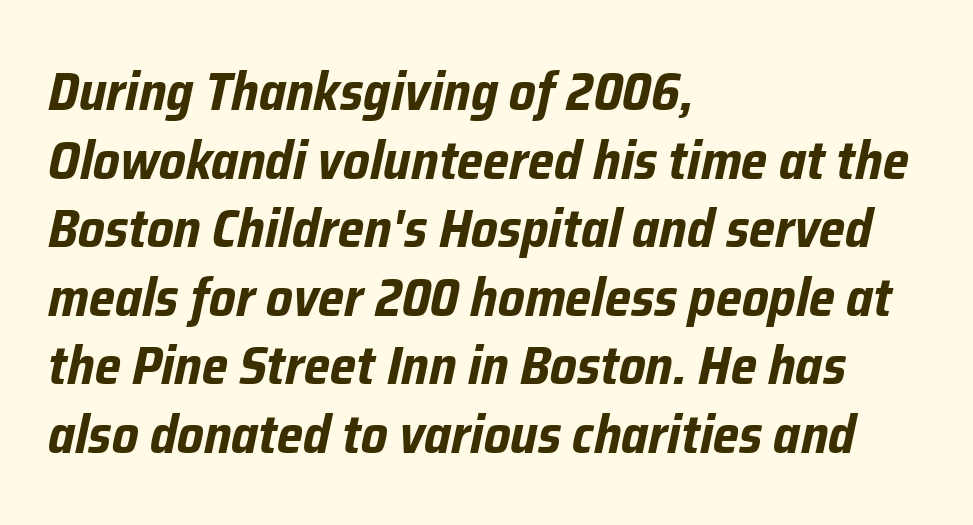
The image shows 54 px bold, condensed type, italic (leaning right); set left-aligned, normal line spacing (1.27x), normal letter spacing, not underlined; low stroke contrast and a medium x-height.
